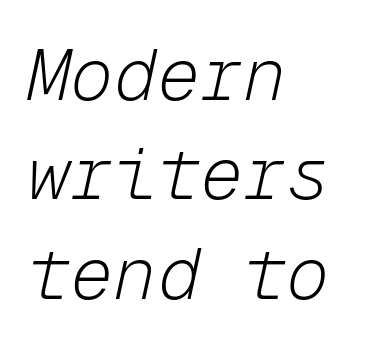
The horizontal fit of the characters is conventional and even. Only glyphs here, with clear space below each row. Think of a typewriter: that constant character pitch is what you see here. The lines are quadded left. Counters stay open thanks to moderate or lighter strokes.
